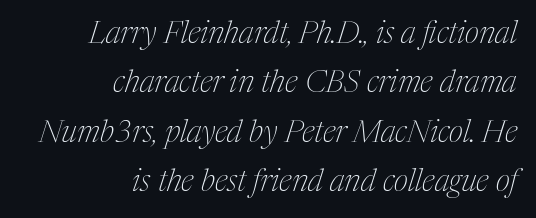
{"serif": "yes", "italic": "yes", "lean": "right", "slant_degrees": 17, "bold": "no", "weight": "thin", "width": "condensed", "stroke_contrast": "medium", "x_height": "medium", "monospaced": "no", "underline": "no", "align": "right", "line_spacing": "normal", "line_spacing_ratio": 1.59, "letter_spacing": "normal", "letter_spacing_em": 0.0, "glyph_px": 31}
